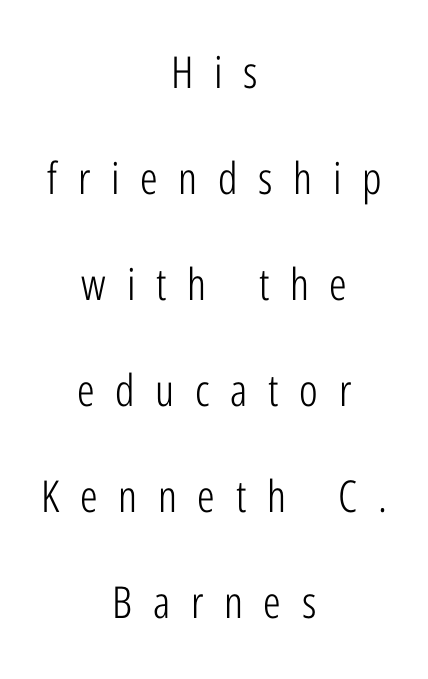
{"serif": "no", "italic": "no", "bold": "no", "weight": "light", "width": "condensed", "stroke_contrast": "low", "x_height": "medium", "monospaced": "no", "underline": "no", "align": "center", "line_spacing": "loose", "line_spacing_ratio": 2.41, "letter_spacing": "wide", "letter_spacing_em": 0.47, "glyph_px": 44}
